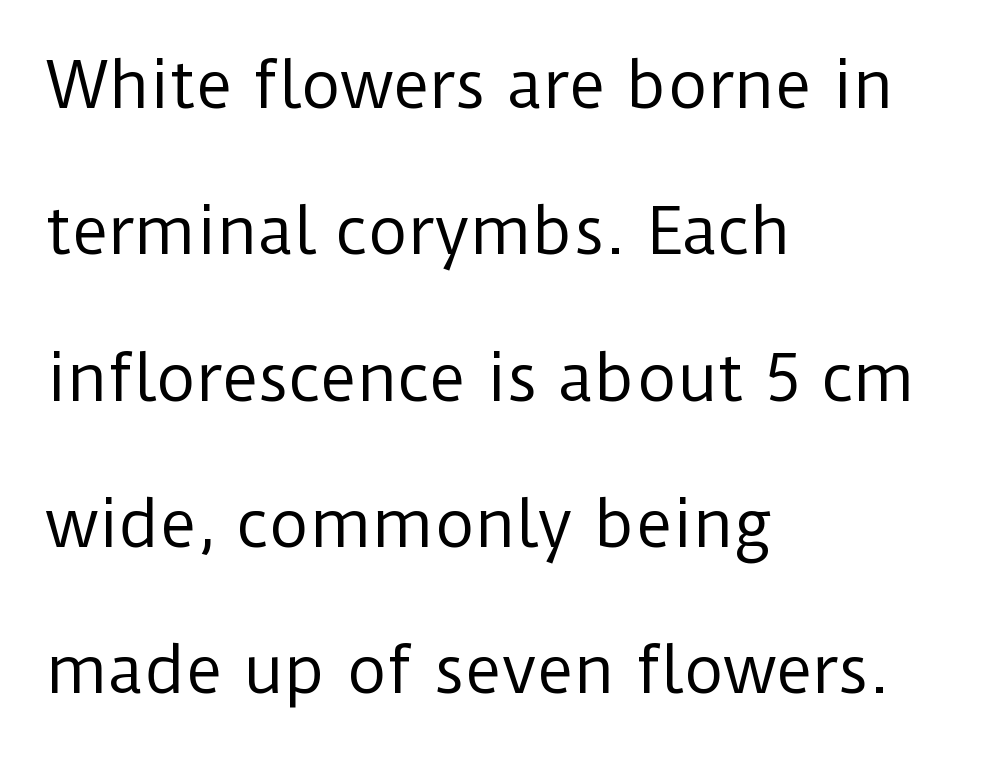
The image shows 62 px regular-weight sans-serif type, upright; set left-aligned, loose line spacing (2.36x), normal letter spacing, not underlined; low stroke contrast and a medium x-height.
